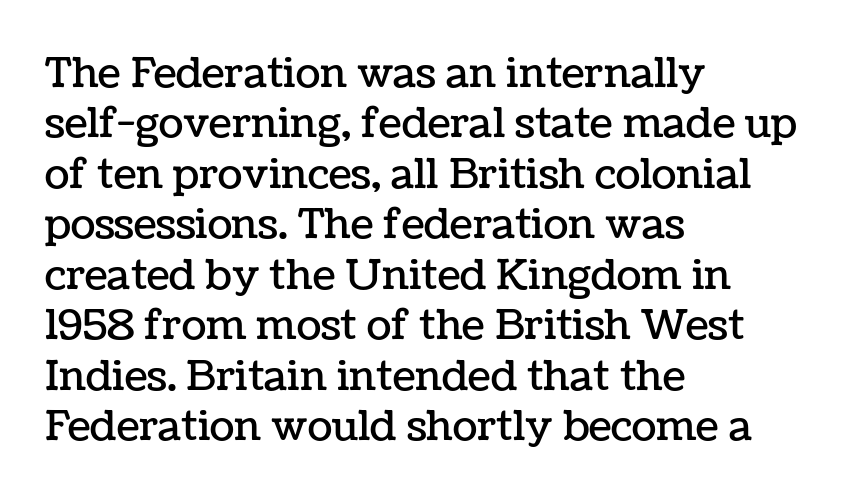
Ascenders rise straight up at ninety degrees. No extra tracking has been applied to these lines. This rendering features lettering with no underline. Is this a fixed-width face? No — the glyphs have proportional, varying widths. The ragged edge is on the right, which tells us the setting is flush left.
